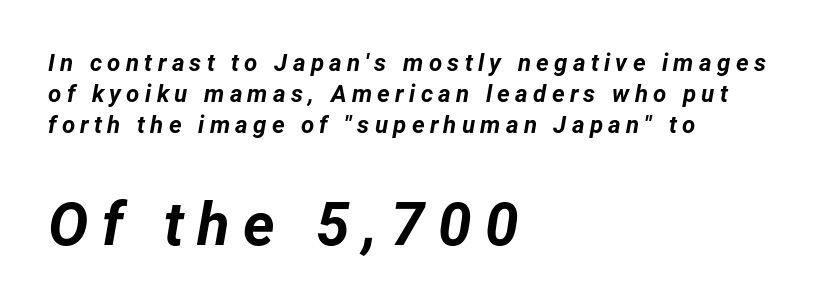
Think of a printed novel: that variable character pitch is what you see here. Loose tracking; the words dissolve into strings of separated letters. Of the two passages, the one underneath uses the larger point size. Descenders are the only things crossing below the line. Typeset ragged right — the left edge is the straight one.
